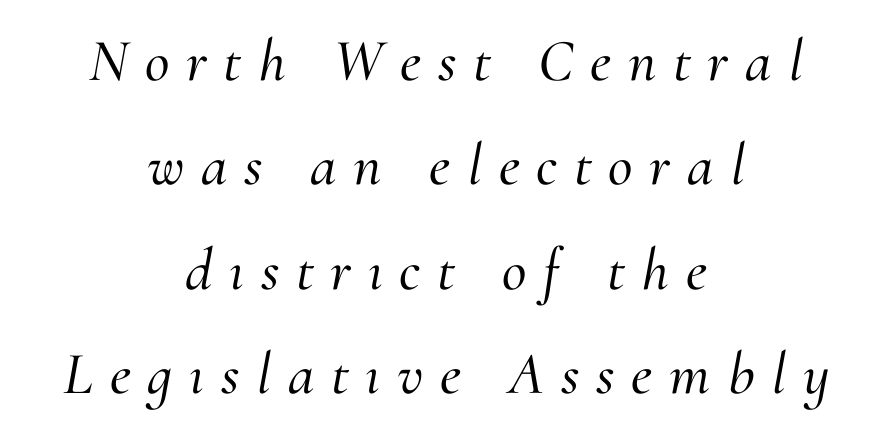
These lines were composed using italics. Each letter's strokes conclude with small projecting serifs. The specimen omits any rule beneath the text block's lines. The face used here is proportionally spaced, like ordinary book or web type. Observe the wide spacing: letters keep a clear distance from each other. The rag falls on both sides of this text block equally.
